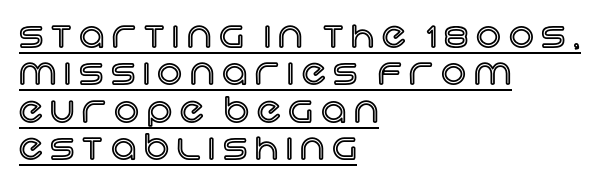
Horizontal bands of white between lines are thin slivers. The rendering uses natural spacing where letterforms have individual widths. The type is letterspaced generously, with wide tracking. The lines are quadded left. Upright lettering throughout.
